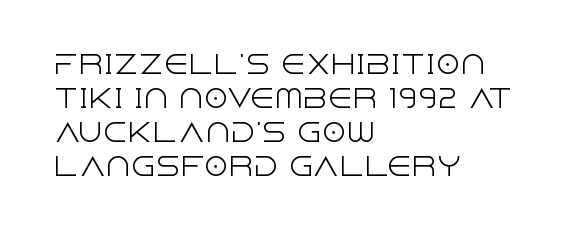
The image shows 25 px text type, upright; set left-aligned, normal line spacing (1.36x), normal letter spacing, not underlined.
